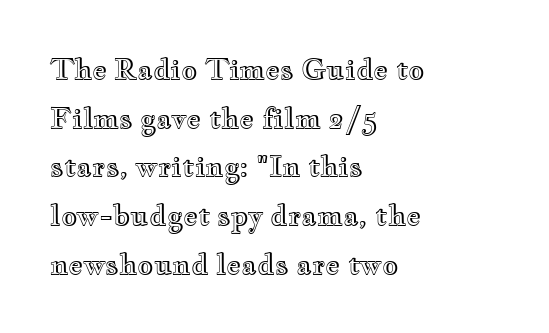
A clean baseline with only descenders dipping below it. All the whitespace from short lines collects on the right. Posture: upright roman. What stands out about the letter spacing? Nothing — it is the standard amount.
